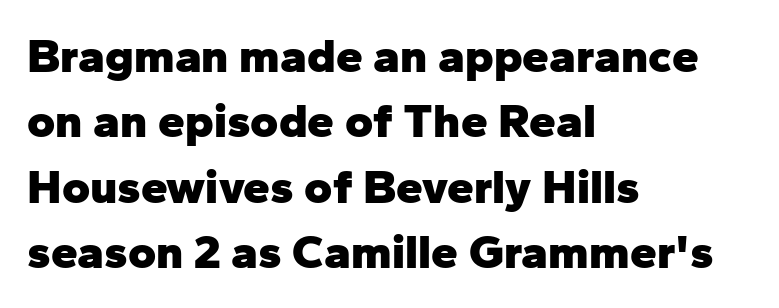
{"serif": "no", "italic": "no", "bold": "yes", "weight": "heavy", "width": "normal", "stroke_contrast": "low", "x_height": "medium", "monospaced": "no", "underline": "no", "align": "left", "line_spacing": "normal", "line_spacing_ratio": 1.36, "letter_spacing": "normal", "letter_spacing_em": 0.0, "glyph_px": 48}
